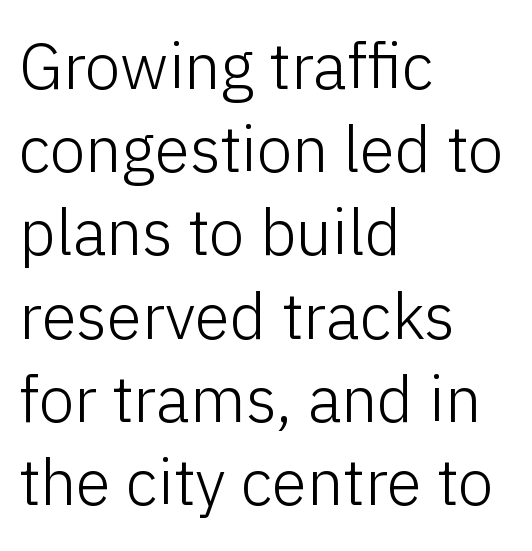
The image shows 64 px light sans-serif type, upright; set left-aligned, normal line spacing (1.3x), normal letter spacing, not underlined; low stroke contrast and a medium x-height.
